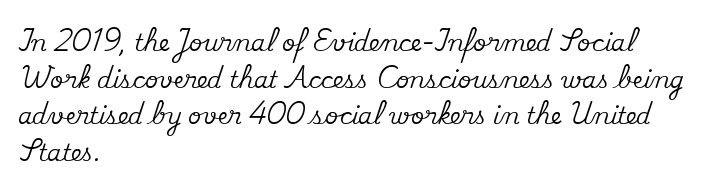
Notice how the passage keeps a crisp vertical edge on the left only. A typesetter would call this leading conventional body-copy spacing. Is the letter spacing exaggerated? No — it looks like the ordinary default.
